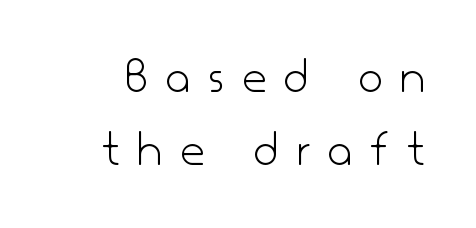
Q: Is the text bold? A: No.
Q: Is the text italic (slanted)? A: No, it is upright.
Q: Is the typeface a serif or a sans-serif typeface? A: Sans-serif.
Q: Is the text underlined? A: No.
Q: Is the spacing between letters normal or unusually wide? A: Unusually wide.
Q: Is the spacing between lines tight, normal or loose? A: Normal.
Q: Width (condensed, normal, or wide)? A: Normal.
Q: Stroke contrast? A: Low.
Q: x-height? A: Small.
Q: Monospaced? A: No.
